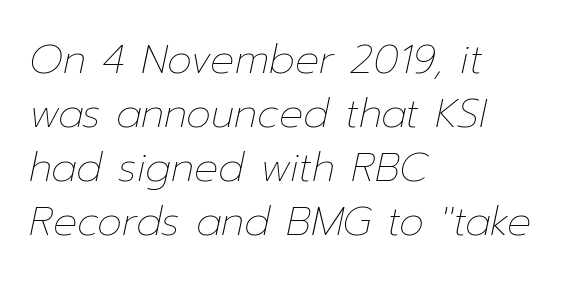
Tracking value appears to be zero — textbook default spacing. Italic? Definitely — the glyphs are oblique. The specimen omits any rule beneath the text block's lines. Leading: standard. Nothing heavy about these letters — not bold at all. A student would call this left alignment; a typographer would say flush left, rag right.
